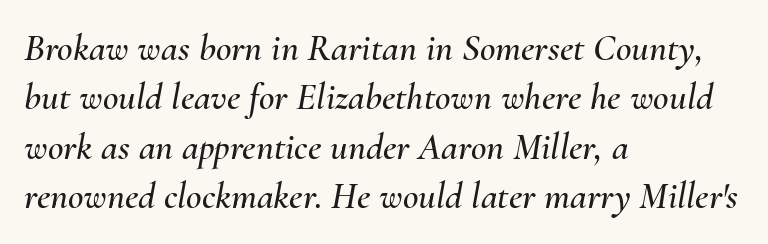
The image shows 38 px text type, italic (leaning right); set left-aligned, normal line spacing (1.3x), normal letter spacing, not underlined; medium stroke contrast and a small x-height.
